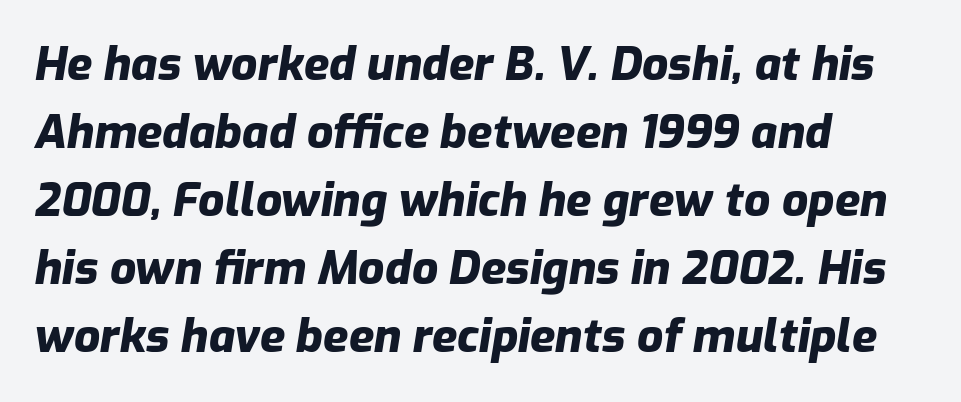
The image shows 46 px heavy type, italic (leaning right); set left-aligned, normal line spacing (1.48x), normal letter spacing, not underlined; low stroke contrast and a medium x-height.
